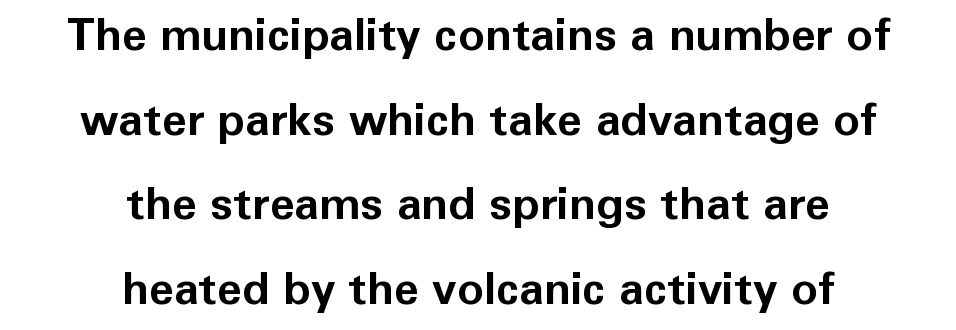
The image shows 45 px bold sans-serif type, upright; set centered, line spacing 1.88x, normal letter spacing, not underlined; low stroke contrast and a medium x-height.
